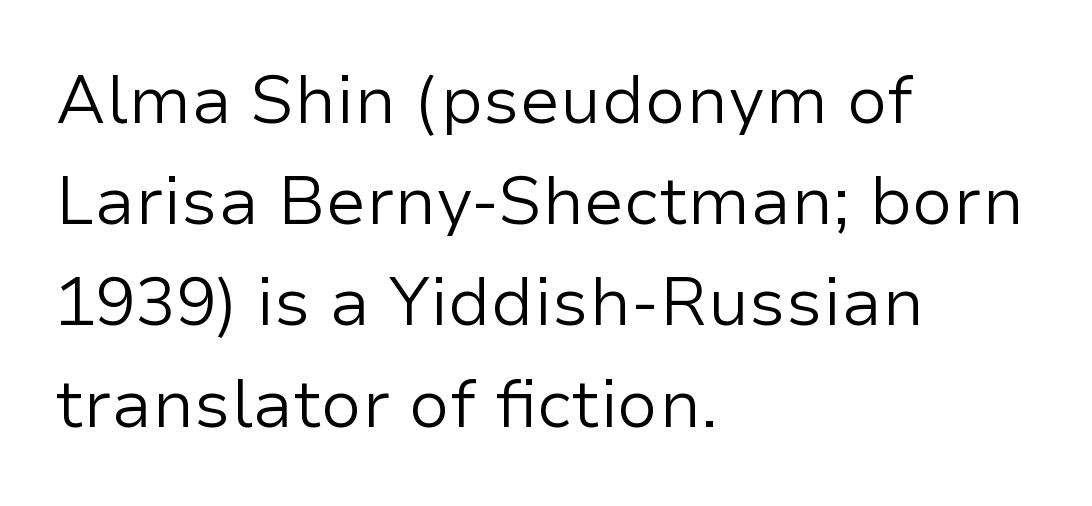
Q: Is the text bold? A: No.
Q: Is the text italic (slanted)? A: No, it is upright.
Q: Is the typeface a serif or a sans-serif typeface? A: Sans-serif.
Q: Is the text underlined? A: No.
Q: How is the paragraph aligned? A: Left-aligned.
Q: Is the spacing between letters normal or unusually wide? A: Normal.
Q: Is the spacing between lines tight, normal or loose? A: Normal.
Q: Width (condensed, normal, or wide)? A: Normal.
Q: Stroke contrast? A: Low.
Q: x-height? A: Medium.
Q: Monospaced? A: No.
